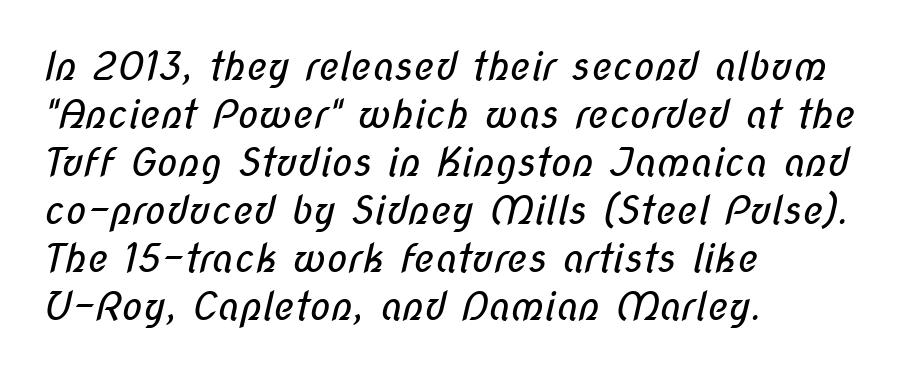
Q: Is the text bold? A: No.
Q: Is the typeface a serif or a sans-serif typeface? A: Sans-serif.
Q: Is the text underlined? A: No.
Q: How is the paragraph aligned? A: Left-aligned.
Q: Is the spacing between letters normal or unusually wide? A: Normal.
Q: Width (condensed, normal, or wide)? A: Condensed.
Q: Stroke contrast? A: Low.
Q: x-height? A: Medium.
Q: Monospaced? A: No.
